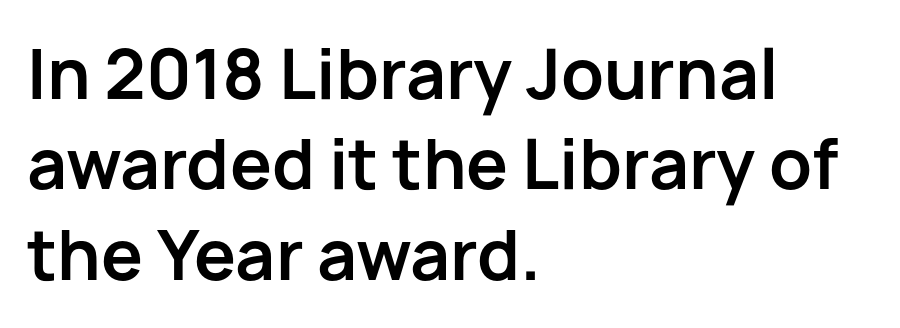
{"serif": "no", "italic": "no", "bold": "yes", "weight": "bold", "width": "normal", "stroke_contrast": "low", "x_height": "medium", "monospaced": "no", "underline": "no", "align": "left", "line_spacing": "normal", "line_spacing_ratio": 1.35, "letter_spacing": "normal", "letter_spacing_em": 0.0, "glyph_px": 67}
